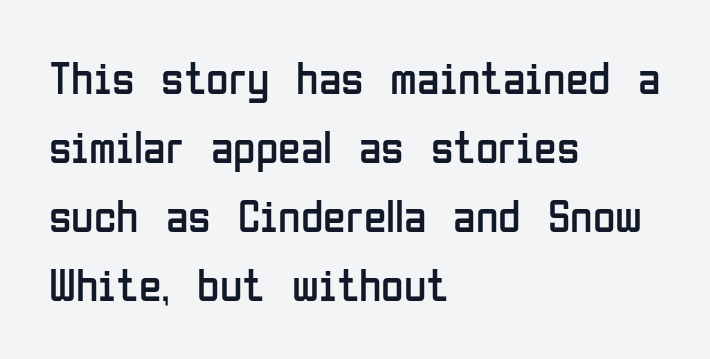
{"serif": "no", "italic": "no", "bold": "no", "weight": "regular", "width": "condensed", "stroke_contrast": "low", "x_height": "medium", "monospaced": "no", "underline": "no", "align": "left", "line_spacing": "normal", "line_spacing_ratio": 1.5, "letter_spacing": "normal", "letter_spacing_em": 0.0, "glyph_px": 46}
